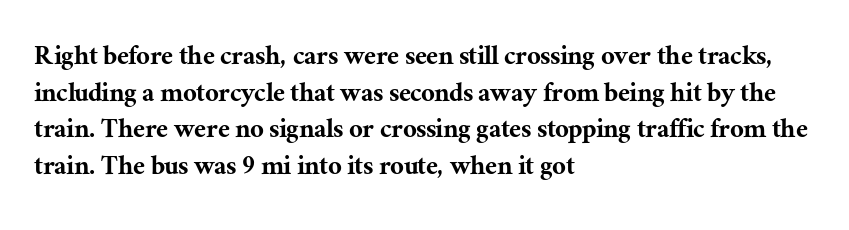
{"serif": "yes", "italic": "no", "width": "normal", "stroke_contrast": "medium", "x_height": "medium", "monospaced": "no", "underline": "no", "align": "left", "line_spacing_ratio": 1.22, "letter_spacing": "normal", "letter_spacing_em": 0.0, "glyph_px": 30}
